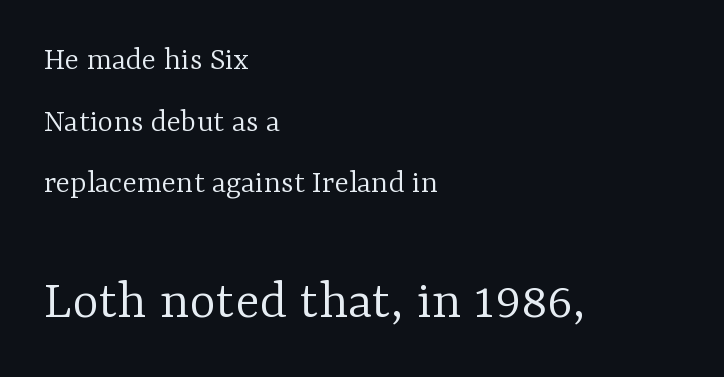
Q: Is the text bold? A: No.
Q: Is the text italic (slanted)? A: No, it is upright.
Q: Is the typeface a serif or a sans-serif typeface? A: Serif.
Q: Is the text underlined? A: No.
Q: How is the paragraph aligned? A: Left-aligned.
Q: Is the spacing between letters normal or unusually wide? A: Normal.
Q: Which block of text is set in a larger size, the first (top) or the second (bottom)? A: The second (bottom) one.
Q: Width (condensed, normal, or wide)? A: Normal.
Q: Stroke contrast? A: Low.
Q: x-height? A: Medium.
Q: Monospaced? A: No.
